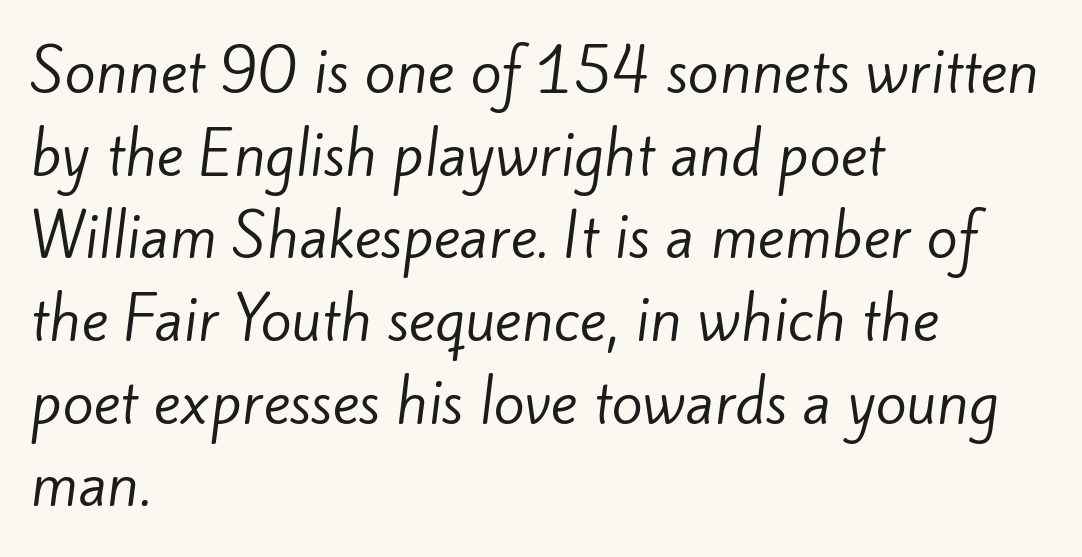
{"serif": "no", "bold": "no", "weight": "regular", "width": "normal", "stroke_contrast": "low", "x_height": "small", "monospaced": "no", "underline": "no", "align": "left", "line_spacing": "normal", "line_spacing_ratio": 1.45, "letter_spacing": "normal", "letter_spacing_em": 0.0, "glyph_px": 57}
